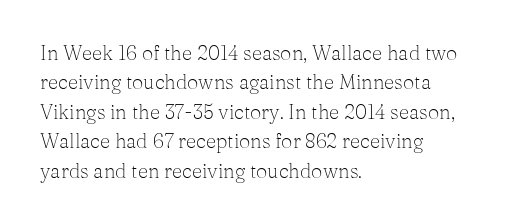
{"italic": "no", "bold": "no", "underline": "no", "align": "left", "line_spacing": "normal", "line_spacing_ratio": 1.47, "letter_spacing": "normal", "letter_spacing_em": 0.0, "glyph_px": 20}
